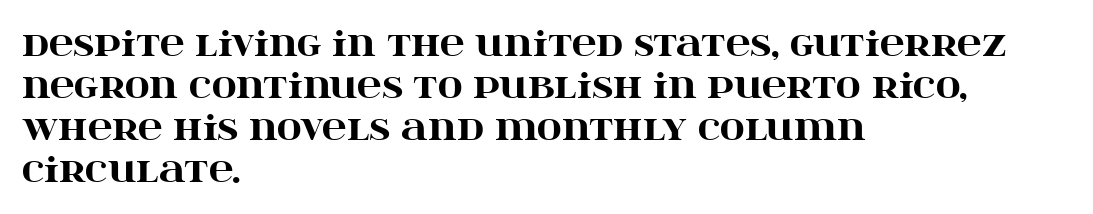
{"serif": "yes", "italic": "no", "bold": "yes", "weight": "heavy", "width": "wide", "stroke_contrast": "high", "x_height": "large", "monospaced": "no", "underline": "no", "align": "left", "line_spacing_ratio": 1.24, "letter_spacing": "normal", "letter_spacing_em": 0.0, "glyph_px": 34}
